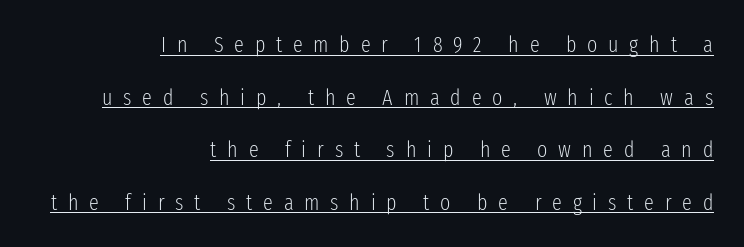
Notice how the stems are strictly vertical — no italics here. Leftover space on each line is placed entirely before the opening word. Someone cranked the tracking dial way up on this one. Notice how a bar underscores the lettering throughout.
